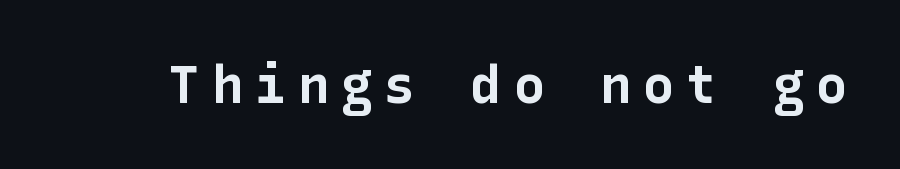
When letters stand straight like this, we call the style roman or upright. Plain, unruled lines of type. This is heavy type, rendered in bold. The letterforms stand isolated, each surrounded by extra space.
